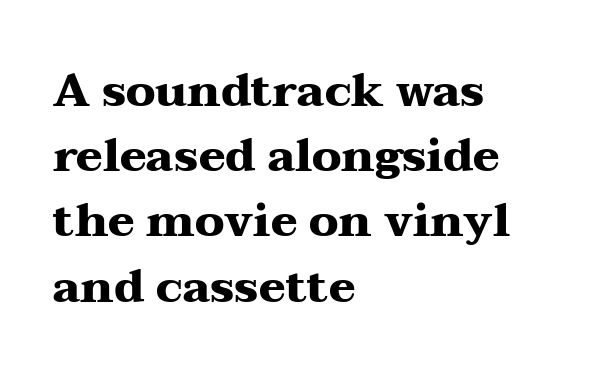
Every stem runs plumb, perpendicular to the baseline. Standard letterfit; no display-style spreading of the glyphs. The words here are not underlined. Baseline-to-baseline distance is the conventional proportion of letter height. The letters advance in unequal steps, a hallmark of proportional type.
